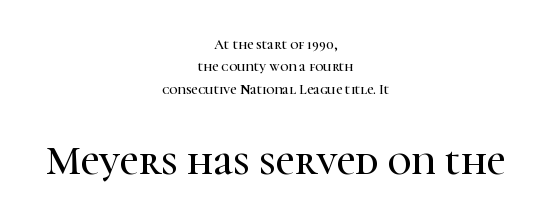
The image shows 41 px serif type, upright; set centered, normal line spacing (1.59x), normal letter spacing, not underlined; the second (bottom) block is 2.93x larger; high stroke contrast and a medium x-height.
